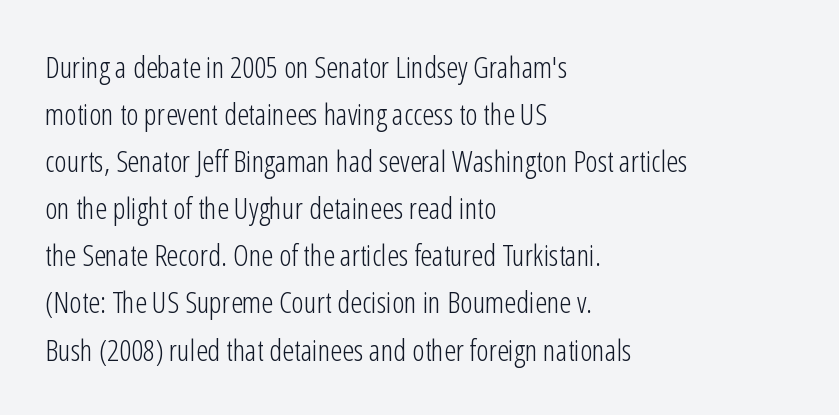
{"serif": "no", "italic": "no", "bold": "no", "weight": "light", "width": "condensed", "stroke_contrast": "low", "x_height": "medium", "monospaced": "no", "underline": "no", "align": "left", "line_spacing": "normal", "line_spacing_ratio": 1.57, "letter_spacing": "normal", "letter_spacing_em": 0.0, "glyph_px": 30}
